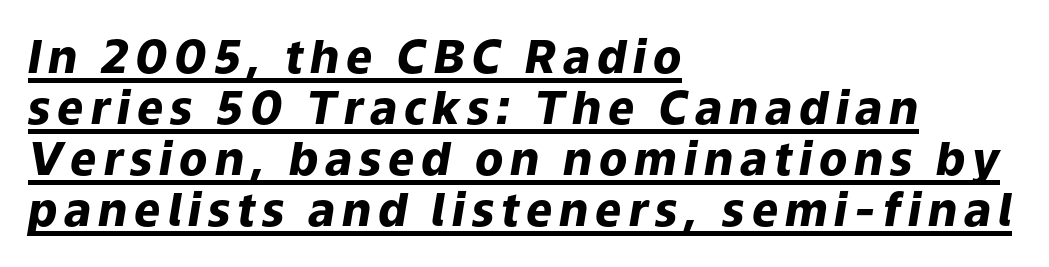
The image shows 46 px heavy type, italic (leaning right); set left-aligned, tight line spacing (1.11x), underlined; low stroke contrast and a medium x-height.
